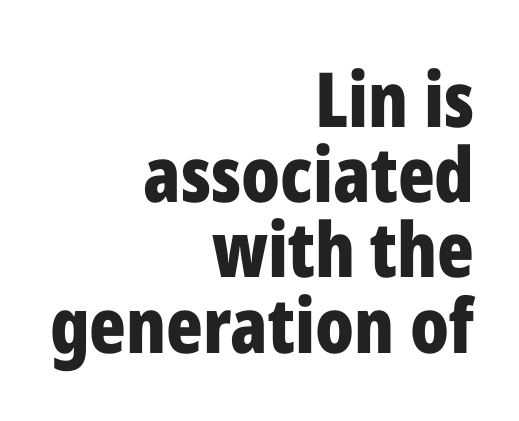
A dark, heavy texture on the line: the type is bold. Posture: straight, roman, zero tilt. Between one letter and the next there's only the usual sliver of space. This is sans-serif lettering, the kind often seen on screens and signage. Leading: reduced.
